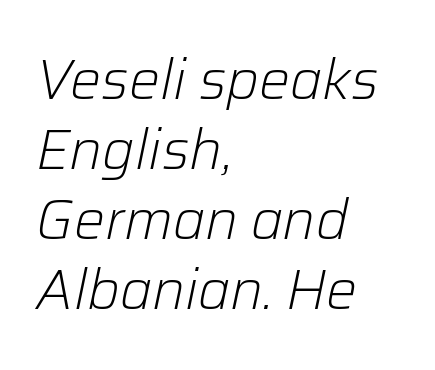
Q: Is the text bold? A: No.
Q: Is the text italic (slanted)? A: Yes, it leans right by about 12 degrees.
Q: Is the text underlined? A: No.
Q: How is the paragraph aligned? A: Left-aligned.
Q: Is the spacing between letters normal or unusually wide? A: Normal.
Q: Is the spacing between lines tight, normal or loose? A: Normal.
Q: Width (condensed, normal, or wide)? A: Normal.
Q: Stroke contrast? A: Low.
Q: x-height? A: Medium.
Q: Monospaced? A: No.
